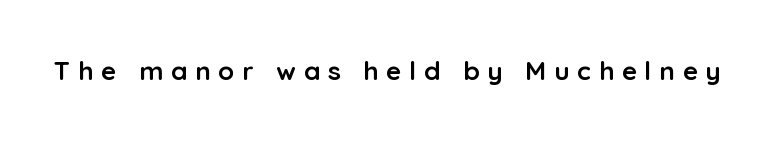
The face used here has the dense, thick strokes of a bold. Descender tails drop into unmarked territory. The typography opts for an upright posture over an oblique one. Students, note that the glyphs here are deliberately spaced far apart.
